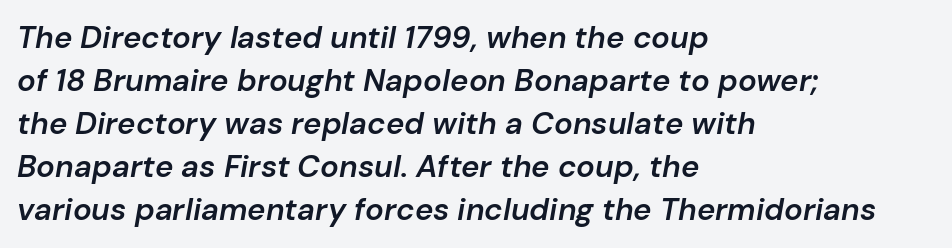
Italic: yes, the glyphs are oblique. The line texture is even and compact thanks to regular tracking. The zone under the glyphs is completely vacant. The strokes are fattened partway — semibold, not bold. Note the varied advance widths — an 'i' is clearly narrower than an 'm'. In terms of leading, this rendering sits right in the middle.
